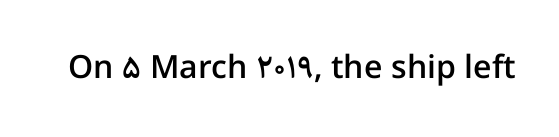
The image shows 32 px semibold sans-serif type, upright; set normal letter spacing, not underlined; low stroke contrast and a medium x-height.
